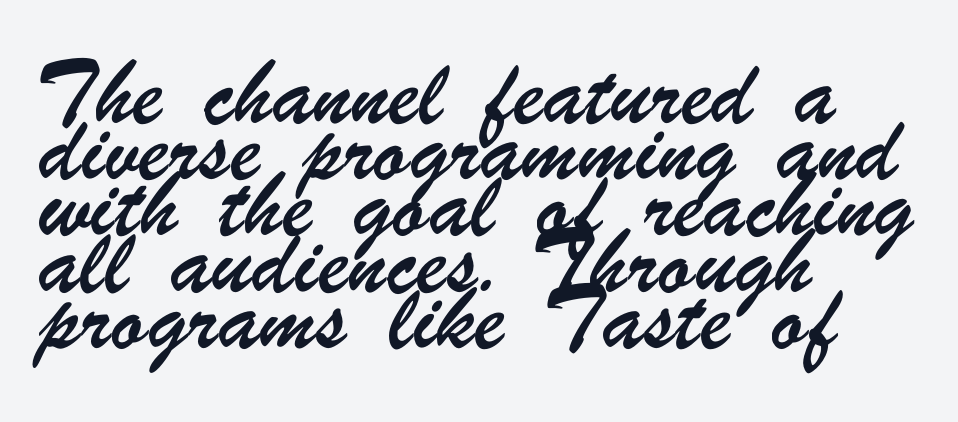
The image shows 41 px condensed sans-serif type; set left-aligned, normal line spacing (1.37x), normal letter spacing, not underlined; low stroke contrast and a small x-height.
